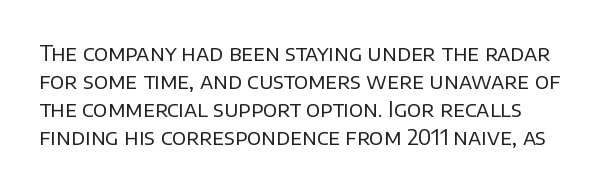
{"italic": "no", "bold": "no", "underline": "no", "line_spacing": "normal", "line_spacing_ratio": 1.34, "letter_spacing": "normal", "letter_spacing_em": 0.0, "glyph_px": 21}
